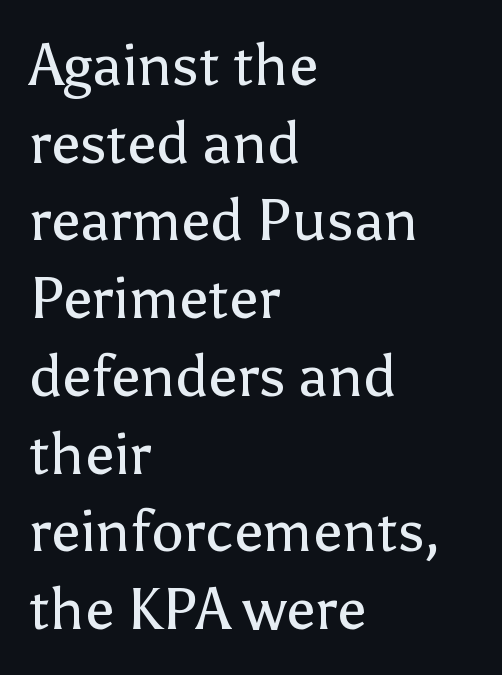
The image shows 58 px regular-weight sans-serif type, upright; set left-aligned, normal line spacing (1.34x), normal letter spacing, not underlined; low stroke contrast and a medium x-height.
